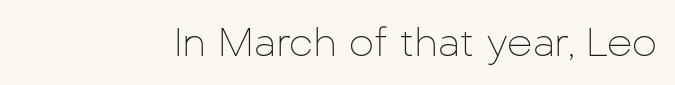
The image shows 40 px thin sans-serif type, upright; set normal letter spacing, not underlined; low stroke contrast and a medium x-height.
